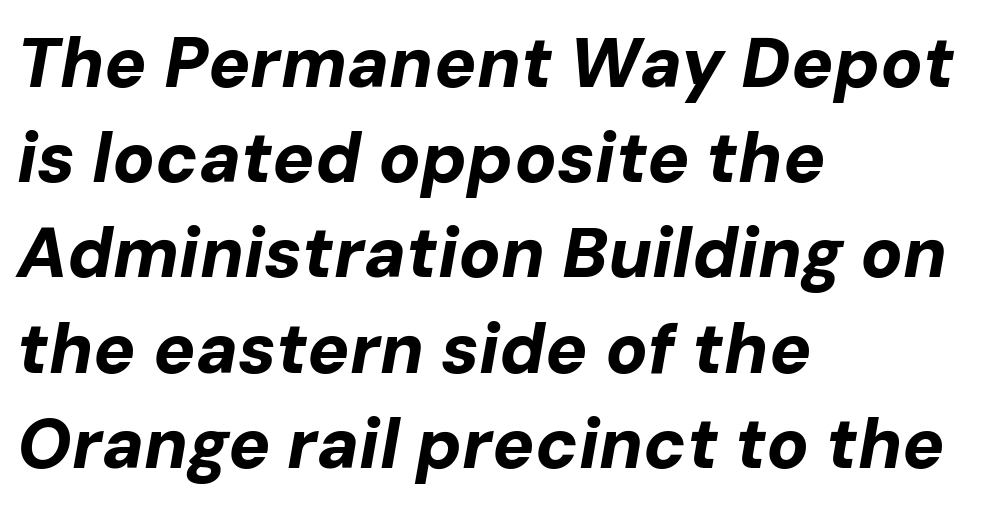
{"italic": "yes", "lean": "right", "slant_degrees": 10, "bold": "yes", "weight": "bold", "width": "normal", "stroke_contrast": "low", "x_height": "medium", "monospaced": "no", "underline": "no", "align": "left", "line_spacing": "normal", "line_spacing_ratio": 1.36, "letter_spacing": "normal", "letter_spacing_em": 0.0, "glyph_px": 70}
